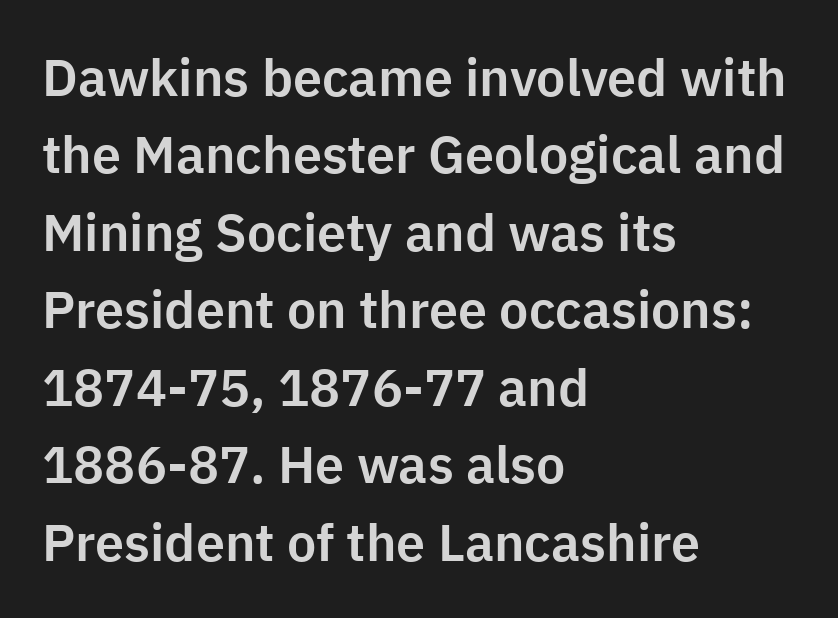
Short and long lines alike share a common starting point at left. Descender tails drop into unmarked territory. These lines sit exactly where default settings would place them. This rendering employs a face without finishing strokes, i.e., a sans-serif. No extra tracking has been applied to these lines.
